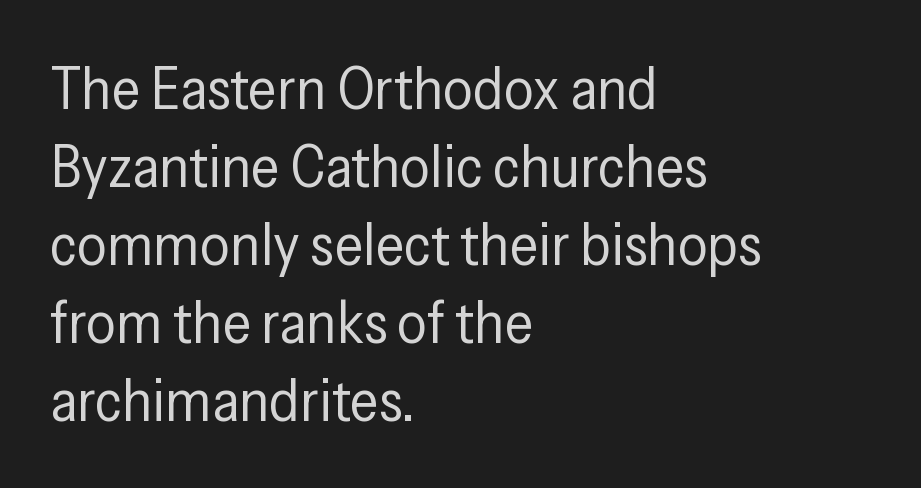
{"serif": "no", "italic": "no", "bold": "no", "weight": "regular", "width": "condensed", "stroke_contrast": "low", "x_height": "medium", "monospaced": "no", "underline": "no", "align": "left", "line_spacing": "normal", "line_spacing_ratio": 1.32, "letter_spacing": "normal", "letter_spacing_em": 0.0, "glyph_px": 59}
